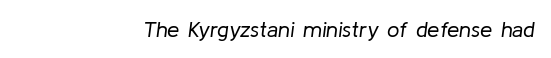
The image shows 22 px text type, italic (leaning right); set normal letter spacing, not underlined.
